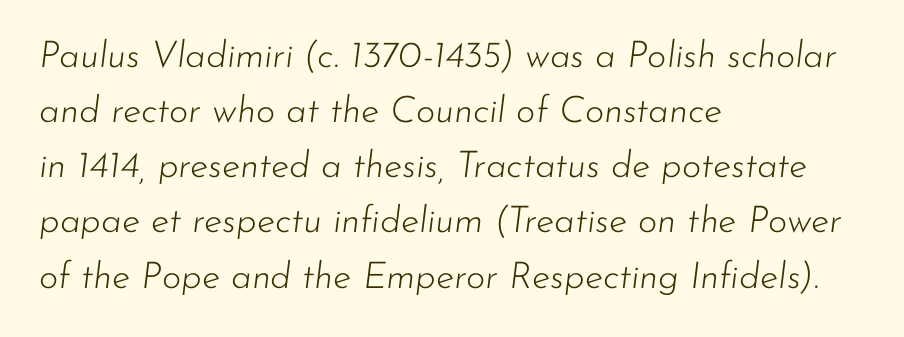
Q: Is the text bold? A: No.
Q: Is the text italic (slanted)? A: Yes, it leans right by about 7 degrees.
Q: Is the text underlined? A: No.
Q: How is the paragraph aligned? A: Left-aligned.
Q: Is the spacing between letters normal or unusually wide? A: Normal.
Q: Is the spacing between lines tight, normal or loose? A: Normal.
Q: Width (condensed, normal, or wide)? A: Normal.
Q: Stroke contrast? A: Low.
Q: x-height? A: Small.
Q: Monospaced? A: No.
